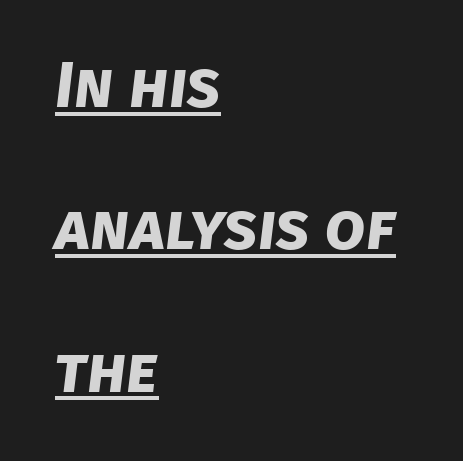
Q: Is the text bold? A: Yes.
Q: Is the typeface a serif or a sans-serif typeface? A: Sans-serif.
Q: Is the text underlined? A: Yes.
Q: How is the paragraph aligned? A: Left-aligned.
Q: Is the spacing between letters normal or unusually wide? A: Normal.
Q: Is the spacing between lines tight, normal or loose? A: Loose.
Q: Width (condensed, normal, or wide)? A: Normal.
Q: Stroke contrast? A: Low.
Q: x-height? A: Large.
Q: Monospaced? A: No.
